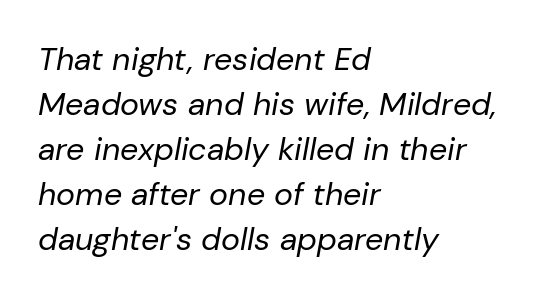
{"italic": "yes", "lean": "right", "slant_degrees": 10, "bold": "no", "weight": "regular", "width": "normal", "stroke_contrast": "low", "x_height": "medium", "monospaced": "no", "underline": "no", "align": "left", "line_spacing": "normal", "line_spacing_ratio": 1.41, "letter_spacing": "normal", "letter_spacing_em": 0.0, "glyph_px": 32}
